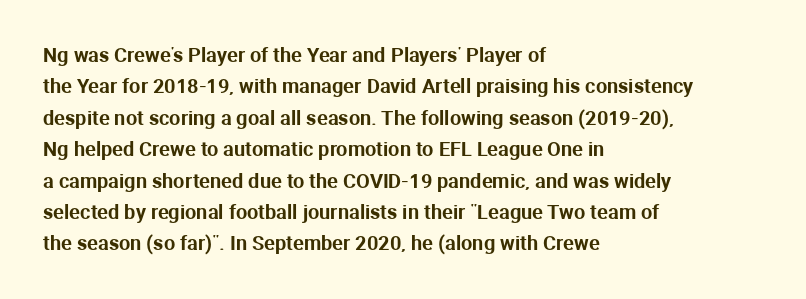
The image shows 20 px text type, upright; set left-aligned, normal line spacing (1.57x), normal letter spacing, not underlined.
